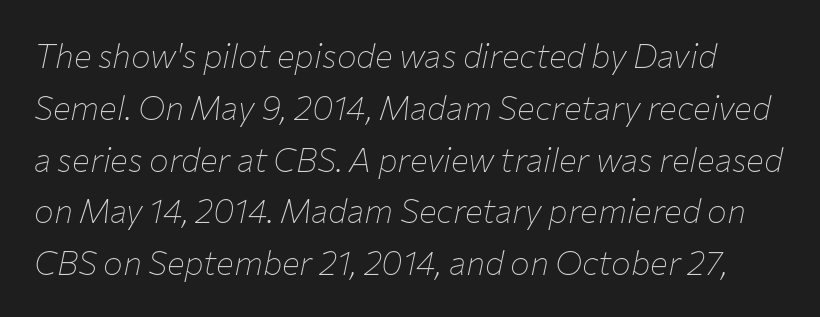
{"italic": "yes", "lean": "right", "slant_degrees": 12, "bold": "no", "weight": "thin", "width": "normal", "stroke_contrast": "low", "x_height": "medium", "monospaced": "no", "underline": "no", "line_spacing": "normal", "line_spacing_ratio": 1.57, "letter_spacing": "normal", "letter_spacing_em": 0.0, "glyph_px": 33}
